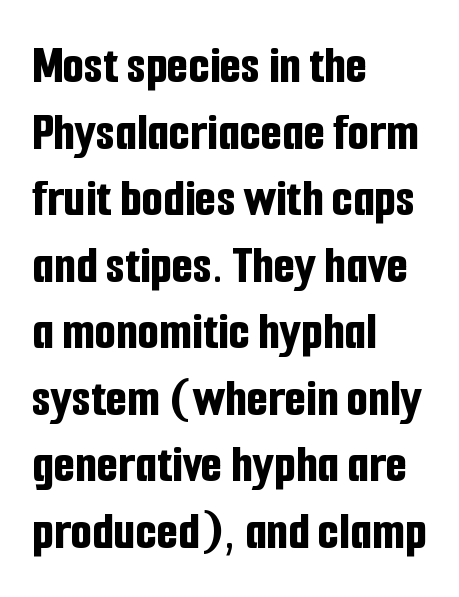
{"serif": "no", "italic": "no", "bold": "yes", "weight": "bold", "width": "condensed", "stroke_contrast": "low", "x_height": "medium", "monospaced": "no", "underline": "no", "align": "left", "line_spacing_ratio": 1.21, "letter_spacing": "normal", "letter_spacing_em": 0.0, "glyph_px": 55}
